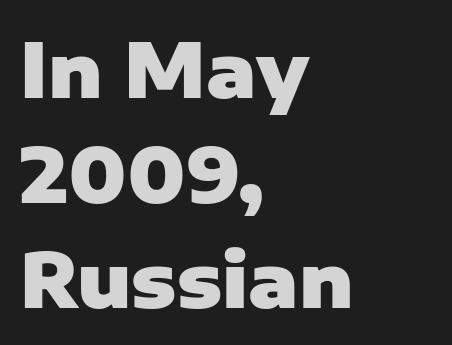
The image shows 75 px heavy sans-serif type, upright; set left-aligned, normal line spacing (1.4x), normal letter spacing, not underlined; low stroke contrast and a medium x-height.
